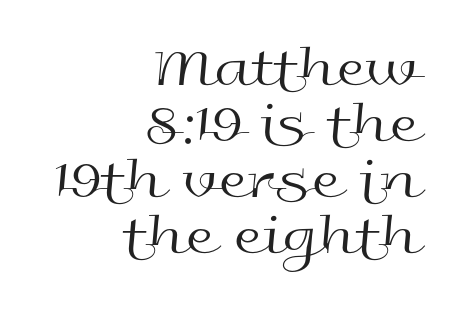
Q: Is the text bold? A: No.
Q: Is the text italic (slanted)? A: No, it is upright.
Q: Is the typeface a serif or a sans-serif typeface? A: Sans-serif.
Q: Is the text underlined? A: No.
Q: How is the paragraph aligned? A: Right-aligned.
Q: Is the spacing between letters normal or unusually wide? A: Normal.
Q: Is the spacing between lines tight, normal or loose? A: Tight.
Q: Width (condensed, normal, or wide)? A: Wide.
Q: x-height? A: Medium.
Q: Monospaced? A: No.
